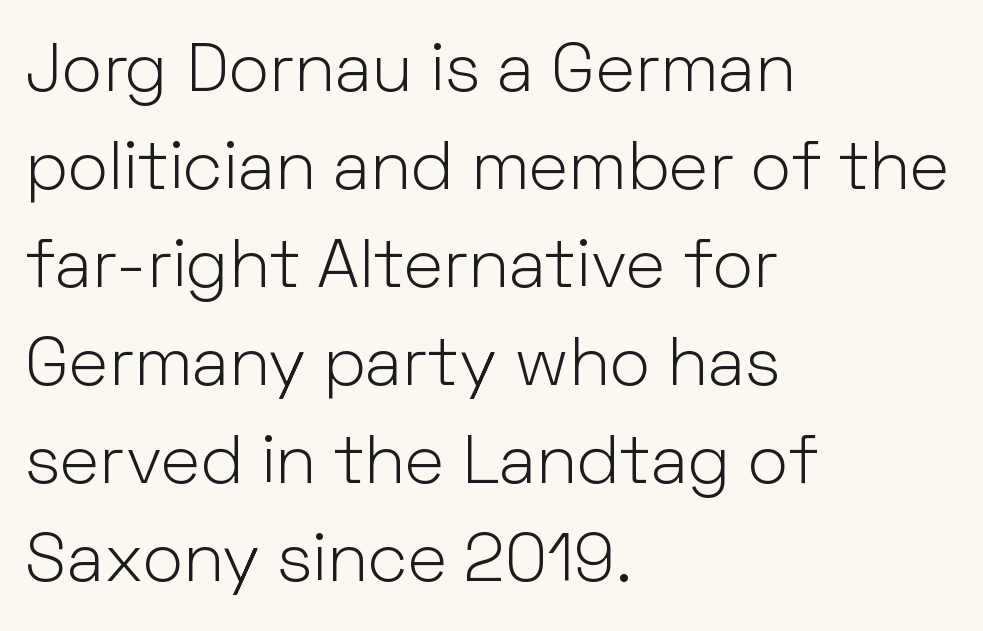
Vertically, the passage feels balanced, rows spaced as you'd expect. The compositor pushed each line to the left boundary. Type without underlining. The strokes carry an ordinary text weight at most. Is there any slant? The stems are plumb.
